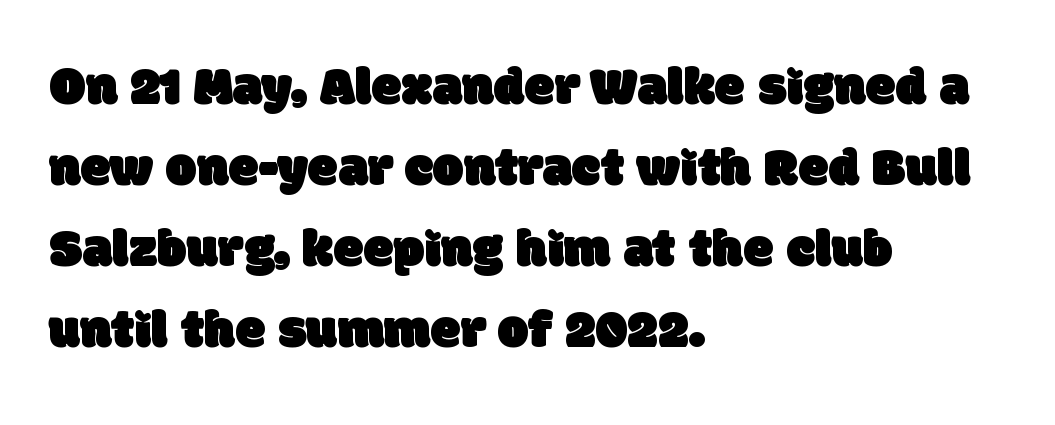
The image shows 55 px sans-serif type; set left-aligned, normal line spacing (1.47x), normal letter spacing, not underlined; low stroke contrast and a large x-height.
